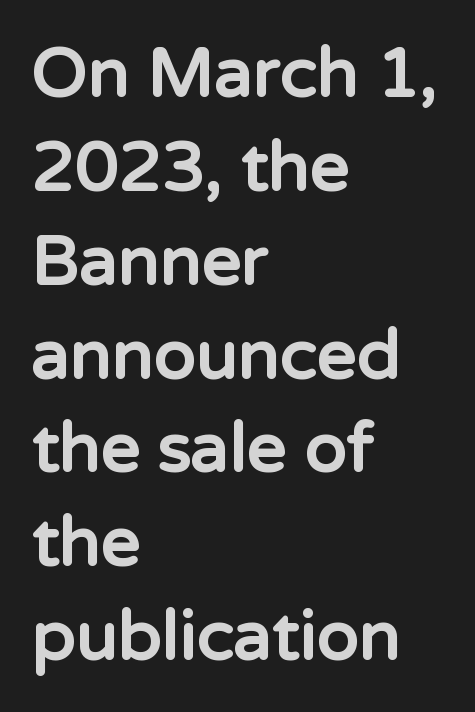
The passage shown is typed in a proportional face where columns would drift. The specimen omits any rule beneath the text block's lines. The designer left line spacing at the default. Heft: maximum for text — a bold.
